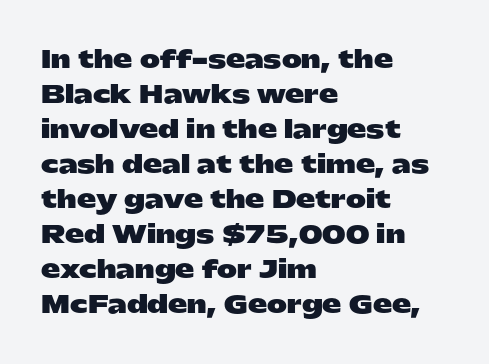
{"italic": "no", "bold": "yes", "underline": "no", "align": "left", "line_spacing": "normal", "line_spacing_ratio": 1.46, "letter_spacing": "normal", "letter_spacing_em": 0.0, "glyph_px": 24}
